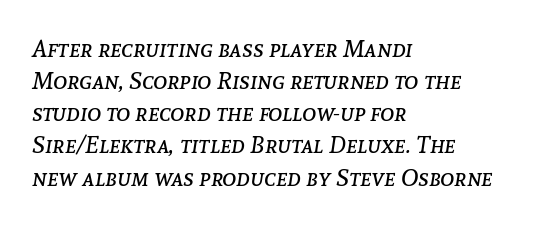
Q: Is the text bold? A: No.
Q: Is the text italic (slanted)? A: Yes, it leans right by about 8 degrees.
Q: Is the text underlined? A: No.
Q: How is the paragraph aligned? A: Left-aligned.
Q: Is the spacing between letters normal or unusually wide? A: Normal.
Q: Is the spacing between lines tight, normal or loose? A: Normal.
